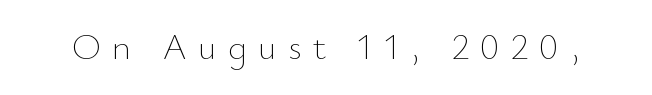
Q: Is the text bold? A: No.
Q: Is the text italic (slanted)? A: No, it is upright.
Q: Is the text underlined? A: No.
Q: Is the spacing between letters normal or unusually wide? A: Unusually wide.
Q: Width (condensed, normal, or wide)? A: Normal.
Q: Stroke contrast? A: Low.
Q: x-height? A: Small.
Q: Monospaced? A: No.
